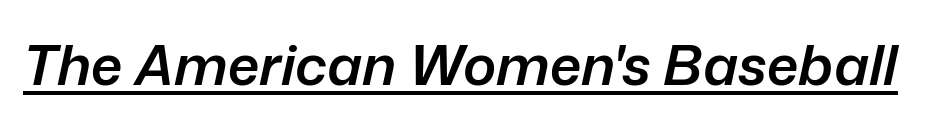
Weight check: semibold — heavier than regular, not quite bold. You could not count columns in this text — the font is proportionally spaced. Somebody hit Ctrl+U on this one — the words are underlined. Letter spacing: default.
